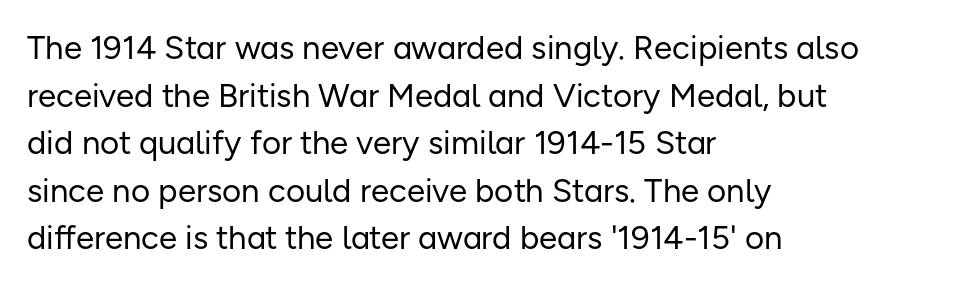
Q: Is the text bold? A: No.
Q: Is the text italic (slanted)? A: No, it is upright.
Q: Is the typeface a serif or a sans-serif typeface? A: Sans-serif.
Q: Is the text underlined? A: No.
Q: How is the paragraph aligned? A: Left-aligned.
Q: Is the spacing between letters normal or unusually wide? A: Normal.
Q: Is the spacing between lines tight, normal or loose? A: Normal.
Q: Width (condensed, normal, or wide)? A: Normal.
Q: Stroke contrast? A: Low.
Q: x-height? A: Medium.
Q: Monospaced? A: No.
